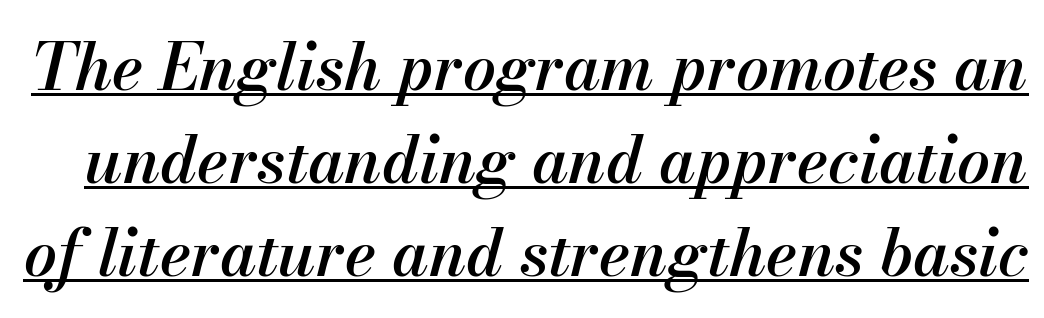
{"italic": "yes", "lean": "right", "slant_degrees": 13, "bold": "semi", "weight": "semibold", "width": "normal", "stroke_contrast": "medium", "x_height": "small", "monospaced": "no", "underline": "yes", "line_spacing": "normal", "line_spacing_ratio": 1.43, "letter_spacing": "normal", "letter_spacing_em": 0.0, "glyph_px": 65}
